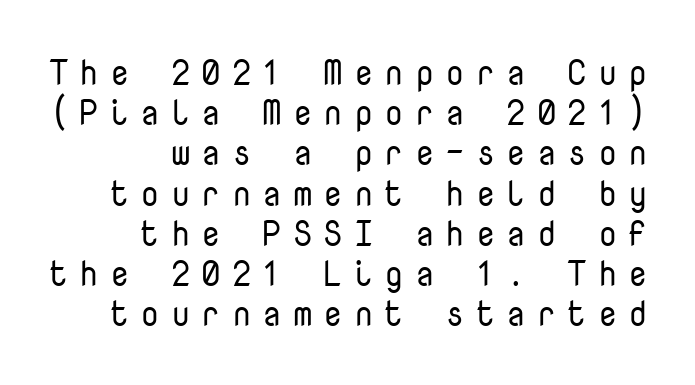
Descender tails drop into unmarked territory. In terms of letterform style, serifs are entirely absent. You could count columns in this text — the font is strictly monospaced. Compared with a flush-left layout, this one pins lines to the opposite, right side. No heavy texture on the line: the type isn't bold. Spacing between characters has been opened up far beyond the box default.
